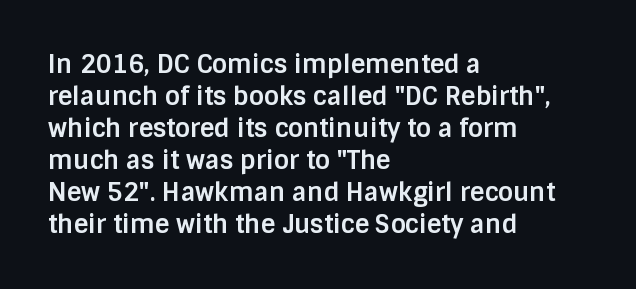
The image shows 25 px bold type, upright; set left-aligned, normal line spacing (1.28x), normal letter spacing, not underlined.
